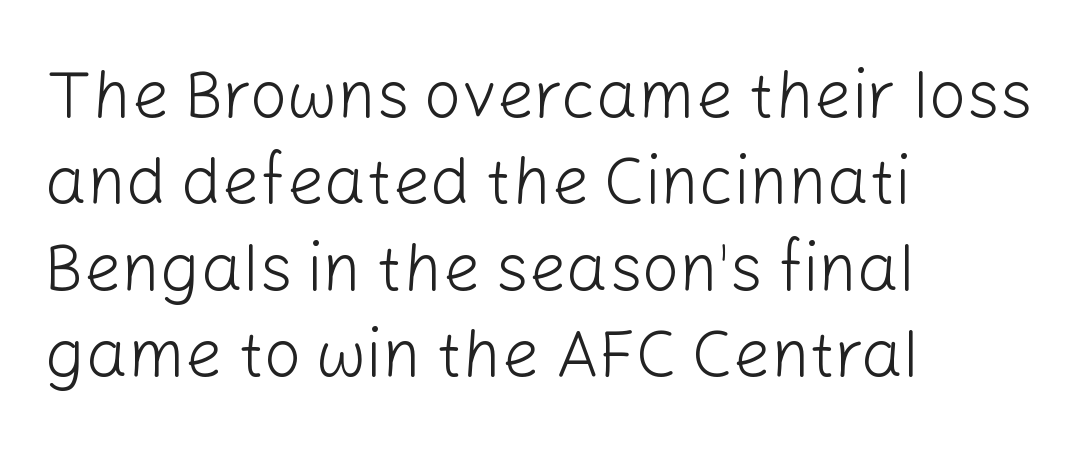
You can tell it's not italic because the verticals are truly vertical. A light-to-regular cut is what we see here. This rendering employs a face without finishing strokes, i.e., a sans-serif. The rendering anchors every line to the left-hand side.
